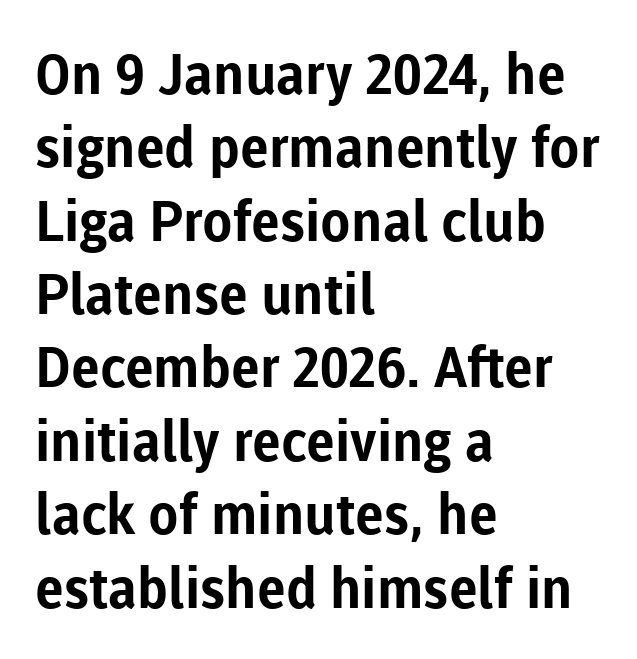
{"serif": "no", "italic": "no", "bold": "yes", "weight": "bold", "width": "normal", "stroke_contrast": "low", "x_height": "medium", "monospaced": "no", "underline": "no", "align": "left", "line_spacing": "normal", "line_spacing_ratio": 1.31, "letter_spacing": "normal", "letter_spacing_em": 0.0, "glyph_px": 56}
